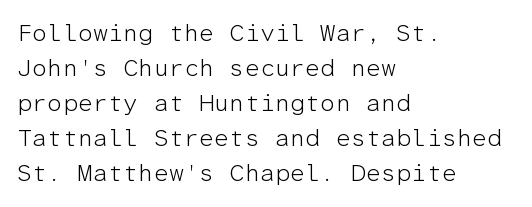
{"italic": "no", "bold": "no", "underline": "no", "align": "left", "line_spacing": "normal", "line_spacing_ratio": 1.46, "letter_spacing": "normal", "letter_spacing_em": 0.0, "glyph_px": 24}
